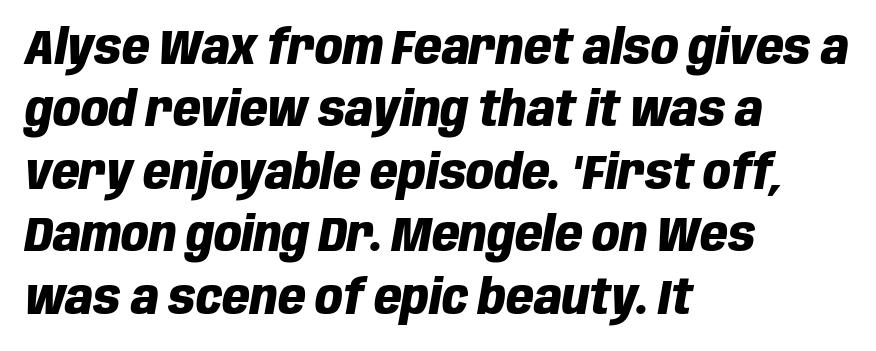
The image shows 48 px heavy, condensed type, italic (leaning right); set left-aligned, normal line spacing (1.3x), normal letter spacing, not underlined; low stroke contrast and a large x-height.
